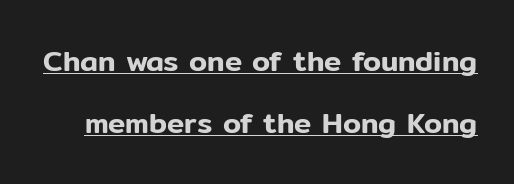
The image shows 29 px sans-serif type, upright; set loose line spacing (2.14x), normal letter spacing, underlined; low stroke contrast and a medium x-height.
